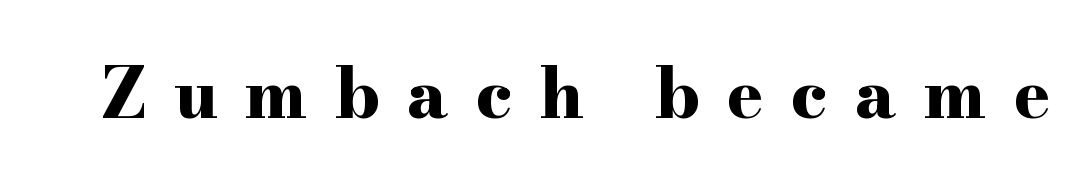
Q: Is the text bold? A: Yes.
Q: Is the text italic (slanted)? A: No, it is upright.
Q: Is the typeface a serif or a sans-serif typeface? A: Serif.
Q: Is the text underlined? A: No.
Q: Is the spacing between letters normal or unusually wide? A: Unusually wide.
Q: Width (condensed, normal, or wide)? A: Wide.
Q: Stroke contrast? A: High.
Q: x-height? A: Small.
Q: Monospaced? A: No.
